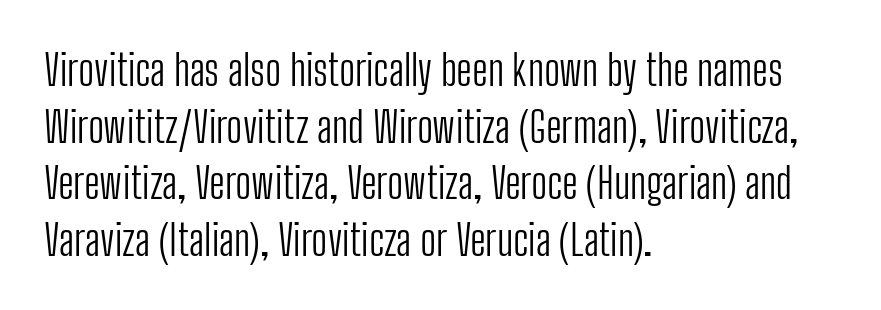
Nothing sits at the stroke ends, so this counts as sans-serif. The vertical gap from one line to the next is medium. Visually the block forms a straight wall on the left and a jagged coastline on the right. The axis of the letterforms is exactly vertical. Letters rest on an invisible, unmarked baseline. Varying glyph widths throughout — classic text-font behaviour.
